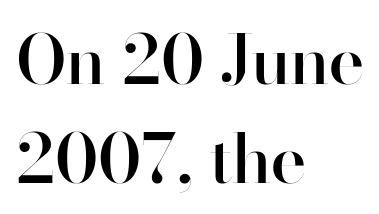
{"serif": "no", "italic": "no", "bold": "semi", "weight": "semibold", "width": "normal", "stroke_contrast": "high", "x_height": "small", "monospaced": "no", "underline": "no", "align": "left", "line_spacing": "normal", "line_spacing_ratio": 1.46, "letter_spacing": "normal", "letter_spacing_em": 0.0, "glyph_px": 68}
